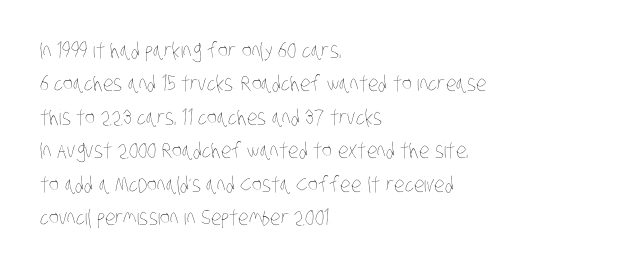
Check under the words: just untouched page. This sample uses plain, unmodified letter spacing. The compositor pushed each line to the left boundary. Nothing heavy about these letters — not bold at all.
